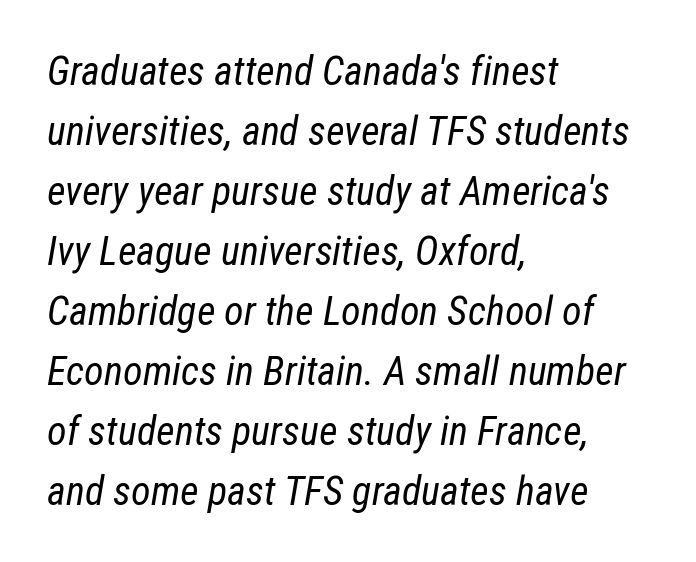
How are the letters spaced? Ordinarily, with no added tracking. Lines of text with bare space underneath. Italic: yes, the glyphs are oblique. Evenly set lines give the paragraph a standard silhouette.
